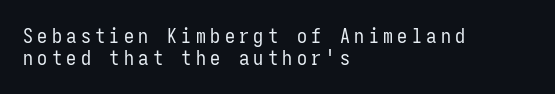
The image shows 20 px text type, upright; set left-aligned, tight line spacing (1.1x), unusually wide letter spacing (+0.22 em), not underlined.
